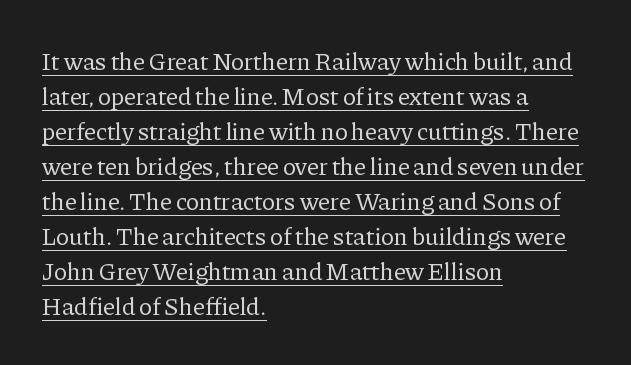
{"italic": "no", "bold": "no", "underline": "yes", "align": "left", "line_spacing": "normal", "line_spacing_ratio": 1.4, "letter_spacing": "normal", "letter_spacing_em": 0.0, "glyph_px": 25}
